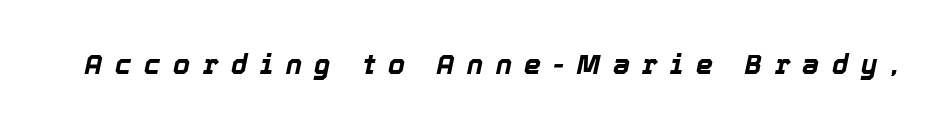
The image shows 27 px bold type, italic (leaning right); set unusually wide letter spacing (+0.46 em), not underlined.
